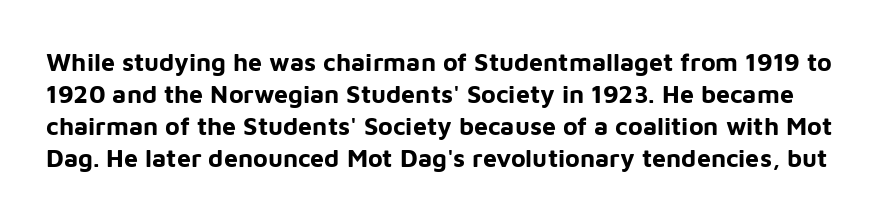
The image shows 25 px bold type, upright; set normal line spacing (1.28x), normal letter spacing, not underlined.
